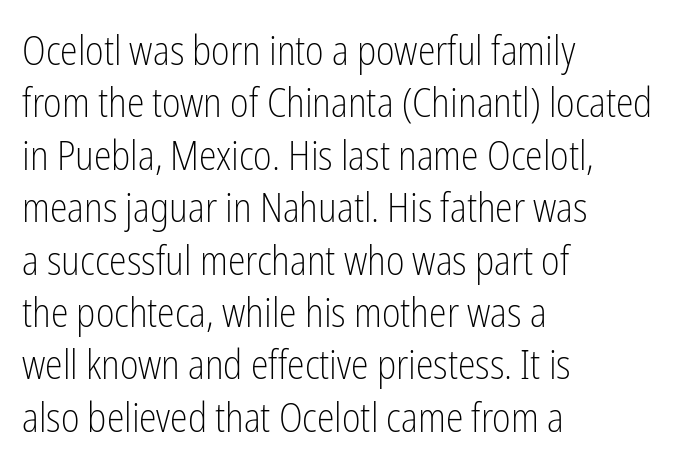
Characters follow at the spacing the type designer built in. Italic? Not at all — the glyphs are vertical. One-word summary of the alignment: left. Whoever set this chose a conventional vertical rhythm.
